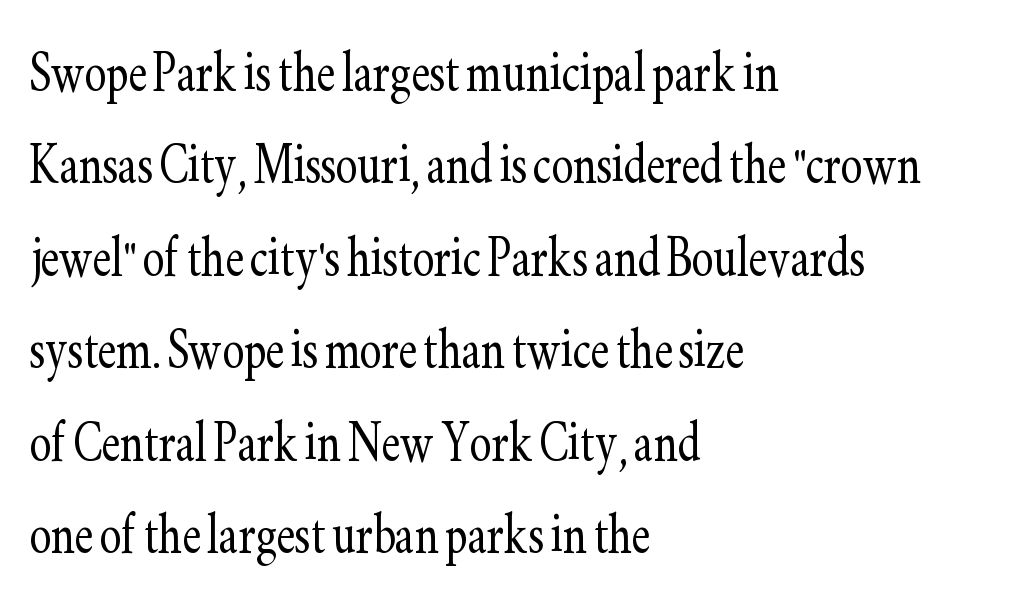
{"serif": "yes", "italic": "no", "bold": "no", "weight": "light", "width": "condensed", "stroke_contrast": "low", "x_height": "small", "monospaced": "no", "underline": "no", "align": "left", "line_spacing": "normal", "line_spacing_ratio": 1.4, "letter_spacing": "normal", "letter_spacing_em": 0.0, "glyph_px": 66}
